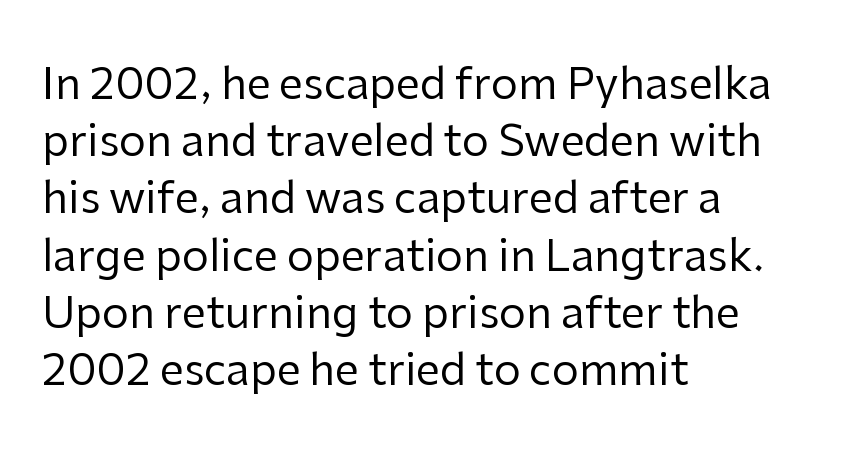
Q: Is the text bold? A: No.
Q: Is the text italic (slanted)? A: No, it is upright.
Q: Is the typeface a serif or a sans-serif typeface? A: Sans-serif.
Q: Is the text underlined? A: No.
Q: How is the paragraph aligned? A: Left-aligned.
Q: Is the spacing between letters normal or unusually wide? A: Normal.
Q: Is the spacing between lines tight, normal or loose? A: Normal.
Q: Width (condensed, normal, or wide)? A: Normal.
Q: Stroke contrast? A: Low.
Q: x-height? A: Medium.
Q: Monospaced? A: No.
